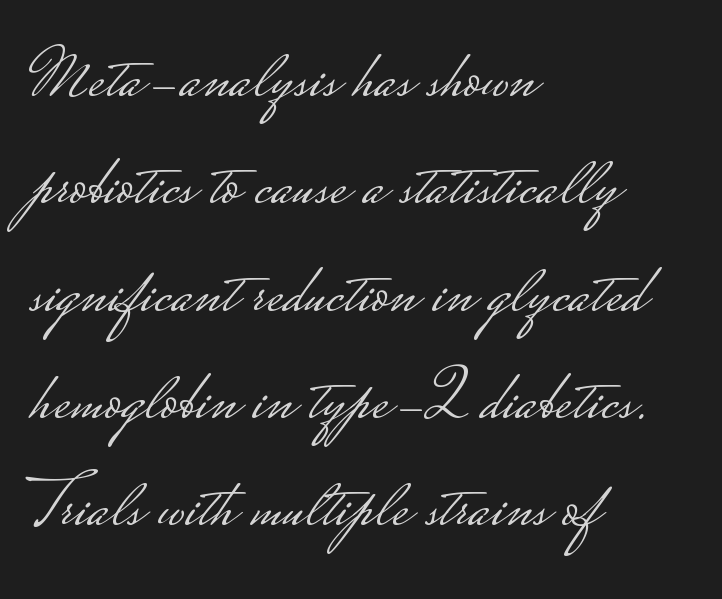
Varying glyph widths throughout — classic text-font behaviour. Typeset ragged right — the left edge is the straight one. If you measured baseline to baseline, you'd find a middling distance.
